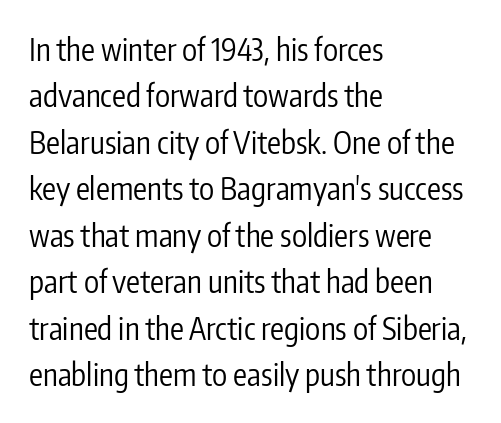
Q: Is the text bold? A: No.
Q: Is the text italic (slanted)? A: No, it is upright.
Q: Is the typeface a serif or a sans-serif typeface? A: Sans-serif.
Q: Is the text underlined? A: No.
Q: How is the paragraph aligned? A: Left-aligned.
Q: Is the spacing between letters normal or unusually wide? A: Normal.
Q: Is the spacing between lines tight, normal or loose? A: Normal.
Q: Width (condensed, normal, or wide)? A: Condensed.
Q: Stroke contrast? A: Low.
Q: x-height? A: Medium.
Q: Monospaced? A: No.
